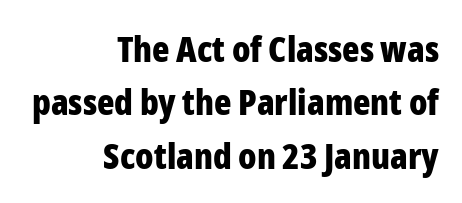
{"serif": "no", "italic": "no", "bold": "yes", "weight": "bold", "width": "condensed", "stroke_contrast": "low", "x_height": "medium", "monospaced": "no", "underline": "no", "align": "right", "line_spacing": "normal", "line_spacing_ratio": 1.48, "letter_spacing": "normal", "letter_spacing_em": 0.0, "glyph_px": 36}
